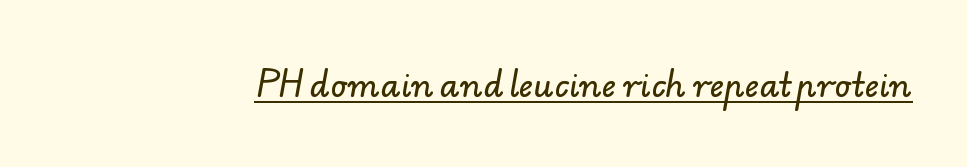
{"serif": "no", "width": "normal", "stroke_contrast": "low", "x_height": "small", "monospaced": "no", "underline": "yes", "letter_spacing": "normal", "letter_spacing_em": 0.0, "glyph_px": 32}
